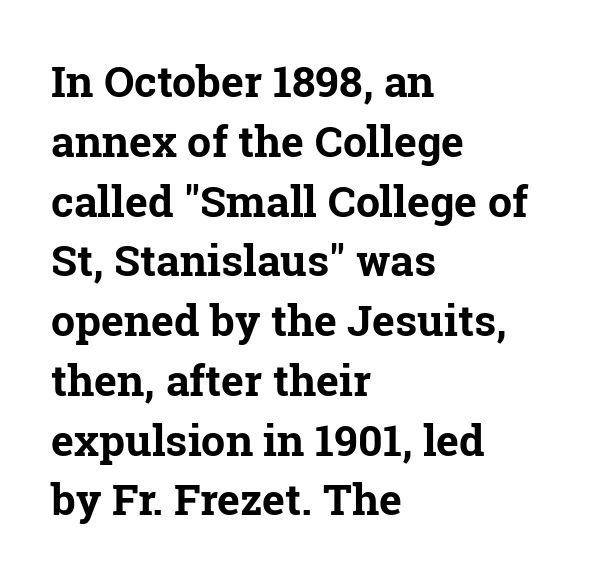
The image shows 43 px bold serif type, upright; set left-aligned, normal line spacing (1.39x), normal letter spacing, not underlined; low stroke contrast and a medium x-height.
